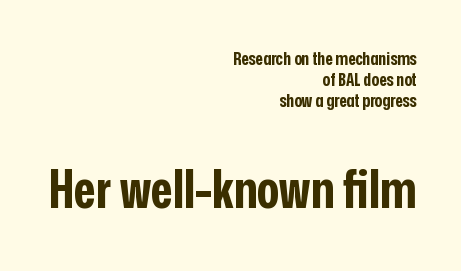
Q: Is the text bold? A: Yes.
Q: Is the text italic (slanted)? A: No, it is upright.
Q: Is the typeface a serif or a sans-serif typeface? A: Sans-serif.
Q: Is the text underlined? A: No.
Q: How is the paragraph aligned? A: Right-aligned.
Q: Is the spacing between letters normal or unusually wide? A: Normal.
Q: Which block of text is set in a larger size, the first (top) or the second (bottom)? A: The second (bottom) one.
Q: Width (condensed, normal, or wide)? A: Condensed.
Q: Stroke contrast? A: Low.
Q: x-height? A: Medium.
Q: Monospaced? A: No.
